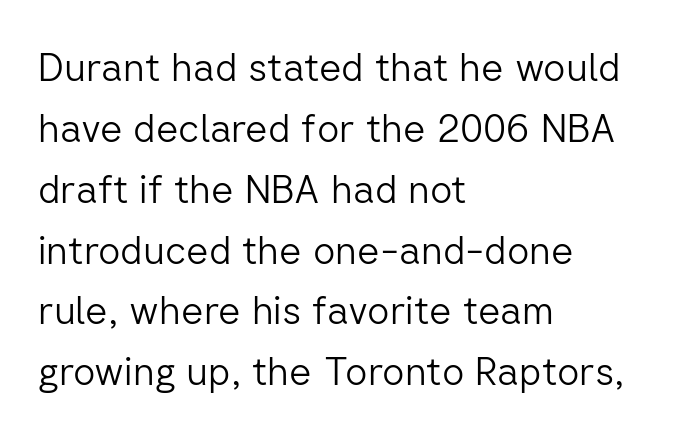
The image shows 39 px light sans-serif type, upright; set left-aligned, normal line spacing (1.56x), normal letter spacing, not underlined; low stroke contrast and a medium x-height.
